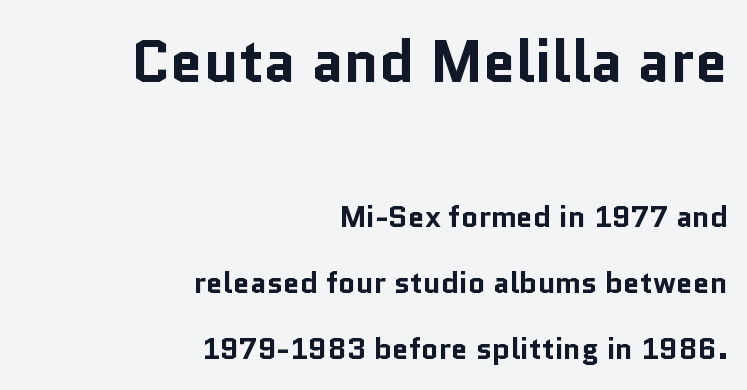
The gap between lines stays unmarked. Is the block centered? No — it sits flush against the right margin. How heavy is the stroke? Heavy — this is a bold. The face used here is proportionally spaced, like ordinary book or web type.
